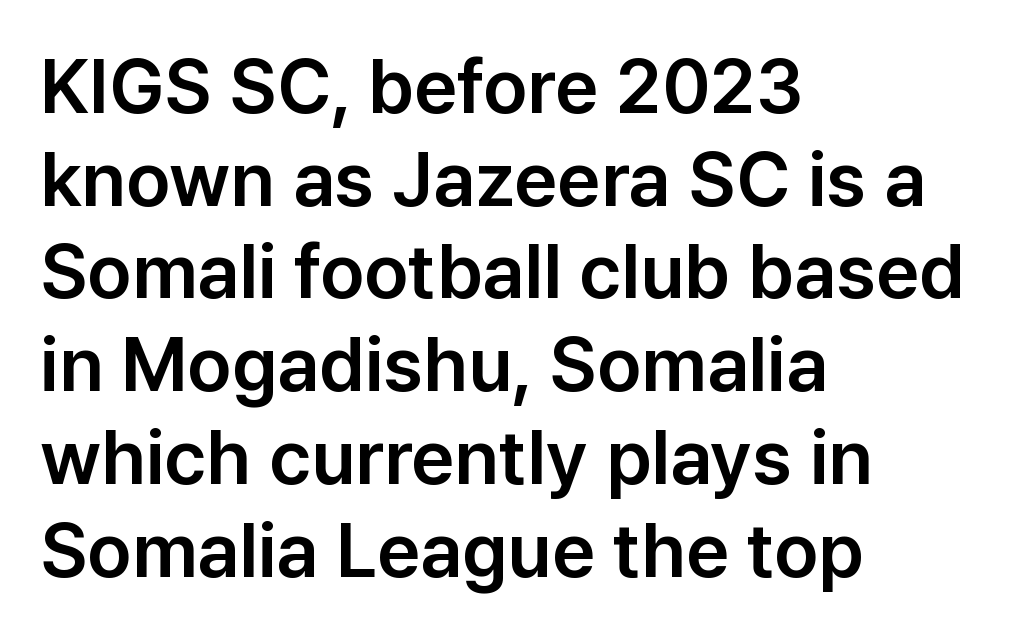
Layout note: lines flush left. The passage shown is typed in a proportional face where columns would drift. Honestly, the letter spacing is just normal — you wouldn't notice it. Ascenders rise straight up at ninety degrees. Bare-footed words on every line. The glyphs in this specimen are sans serif.
